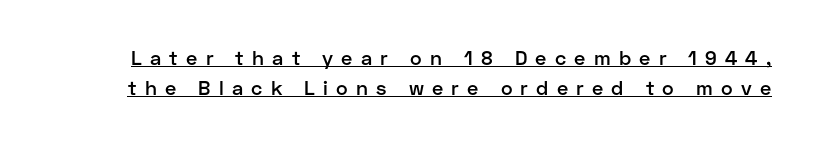
The image shows 20 px text type, upright; set normal line spacing (1.5x), unusually wide letter spacing (+0.41 em), underlined.
